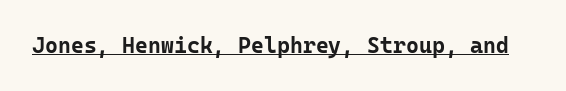
Q: Is the text bold? A: Yes.
Q: Is the text italic (slanted)? A: No, it is upright.
Q: Is the text underlined? A: Yes.
Q: Is the spacing between letters normal or unusually wide? A: Normal.
